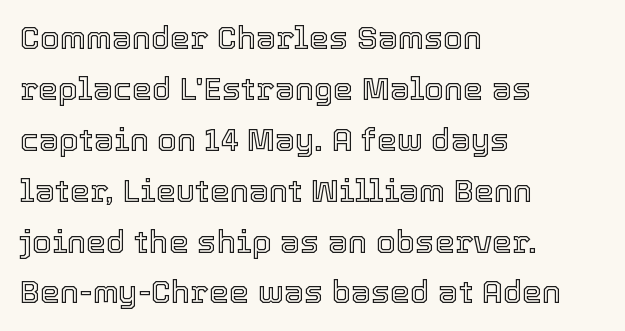
The image shows 32 px text type, upright; set left-aligned, normal line spacing (1.59x), normal letter spacing, not underlined; a medium x-height.
